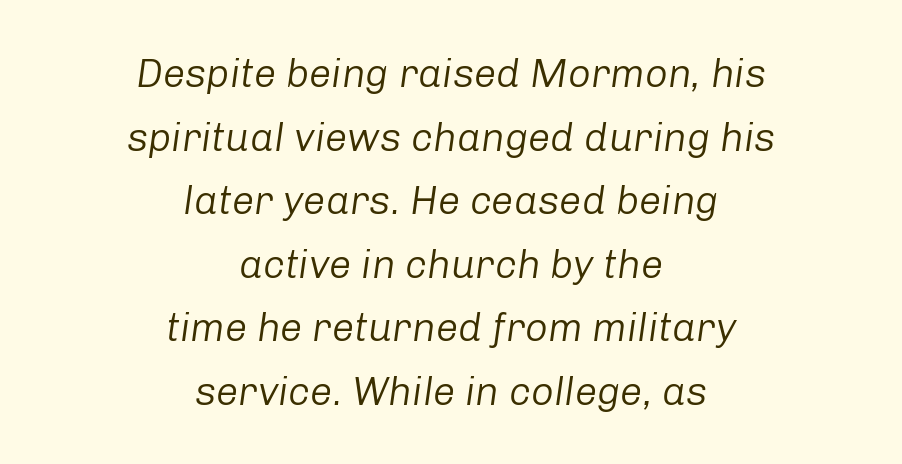
An italicized treatment has been applied to the whole sample. Only glyphs here, with clear space below each row. Interline gaps are of average width in this sample. Varying glyph widths throughout — classic text-font behaviour.
